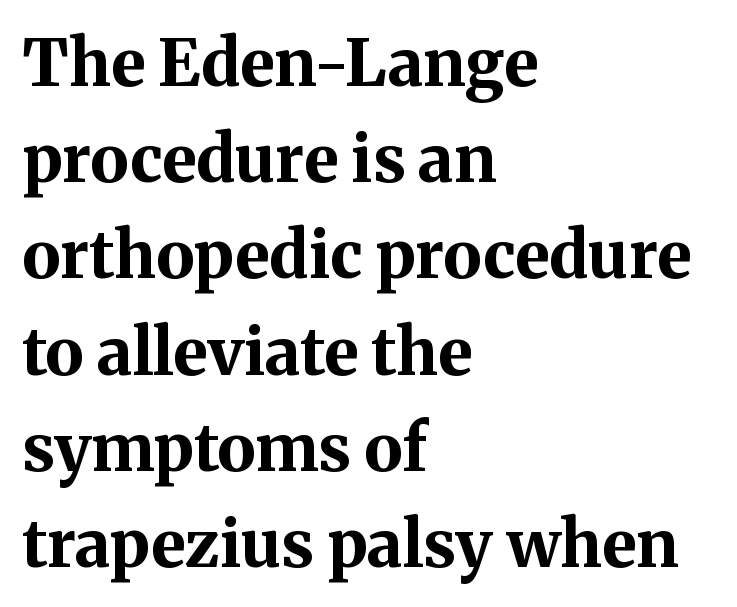
{"serif": "yes", "italic": "no", "bold": "yes", "weight": "bold", "width": "normal", "stroke_contrast": "medium", "x_height": "medium", "monospaced": "no", "underline": "no", "align": "left", "line_spacing": "normal", "line_spacing_ratio": 1.48, "letter_spacing": "normal", "letter_spacing_em": 0.0, "glyph_px": 65}
